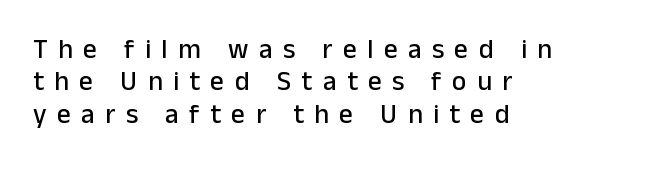
Q: Is the text italic (slanted)? A: No, it is upright.
Q: Is the text underlined? A: No.
Q: How is the paragraph aligned? A: Left-aligned.
Q: Is the spacing between letters normal or unusually wide? A: Unusually wide.
